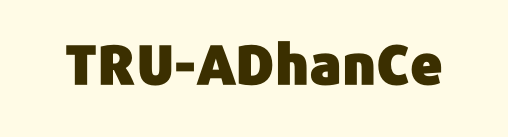
{"serif": "no", "italic": "no", "width": "normal", "stroke_contrast": "low", "x_height": "medium", "monospaced": "no", "underline": "no", "letter_spacing": "normal", "letter_spacing_em": 0.0, "glyph_px": 55}
